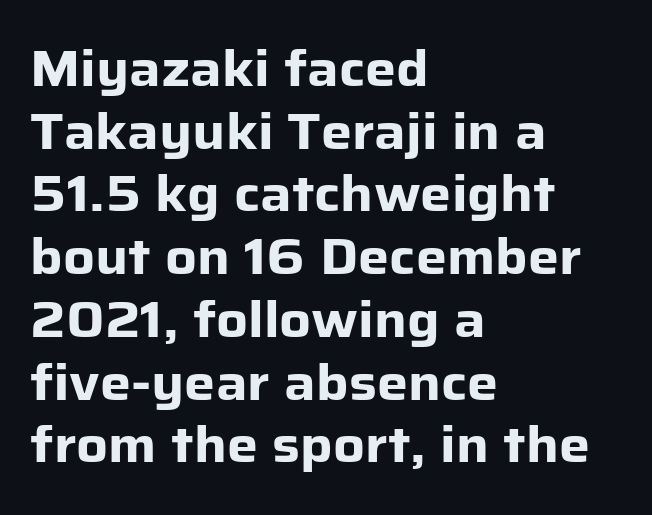
Q: Is the text bold? A: Yes.
Q: Is the text italic (slanted)? A: No, it is upright.
Q: Is the typeface a serif or a sans-serif typeface? A: Sans-serif.
Q: Is the text underlined? A: No.
Q: How is the paragraph aligned? A: Left-aligned.
Q: Is the spacing between letters normal or unusually wide? A: Normal.
Q: Is the spacing between lines tight, normal or loose? A: Normal.
Q: Width (condensed, normal, or wide)? A: Normal.
Q: Stroke contrast? A: Low.
Q: x-height? A: Medium.
Q: Monospaced? A: No.
